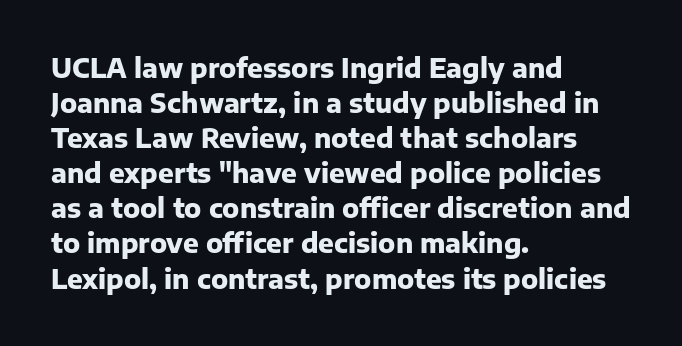
The image shows 26 px bold type, upright; set left-aligned, normal line spacing (1.35x), normal letter spacing, not underlined.
